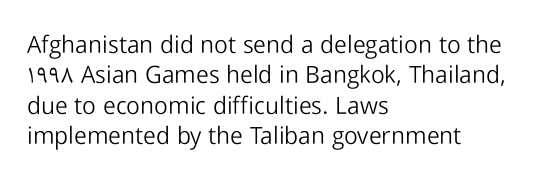
Q: Is the text bold? A: No.
Q: Is the text italic (slanted)? A: No, it is upright.
Q: Is the text underlined? A: No.
Q: How is the paragraph aligned? A: Left-aligned.
Q: Is the spacing between letters normal or unusually wide? A: Normal.
Q: Is the spacing between lines tight, normal or loose? A: Normal.
